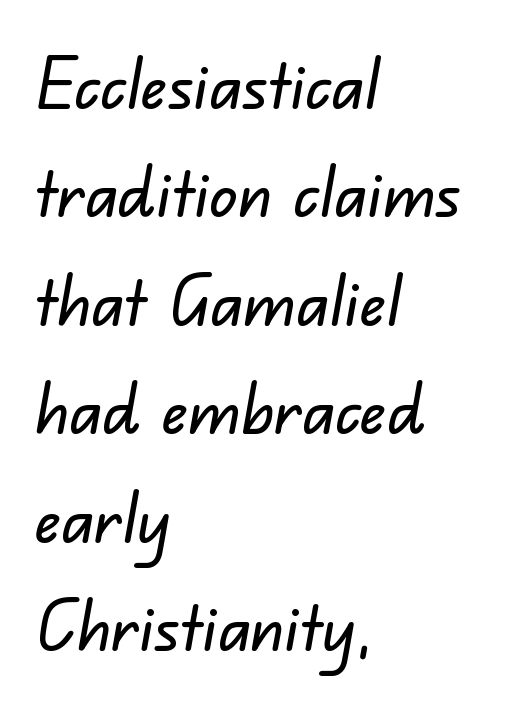
{"serif": "no", "width": "normal", "stroke_contrast": "low", "x_height": "small", "monospaced": "no", "underline": "no", "align": "left", "line_spacing": "normal", "line_spacing_ratio": 1.55, "letter_spacing": "normal", "letter_spacing_em": 0.0, "glyph_px": 70}
